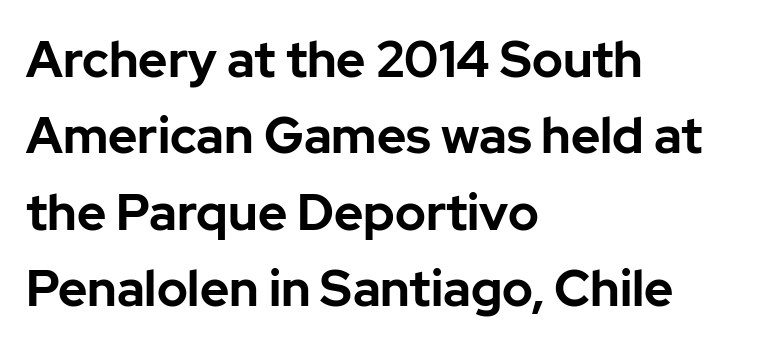
The image shows 50 px bold sans-serif type, upright; set left-aligned, normal line spacing (1.53x), normal letter spacing, not underlined; low stroke contrast and a medium x-height.
